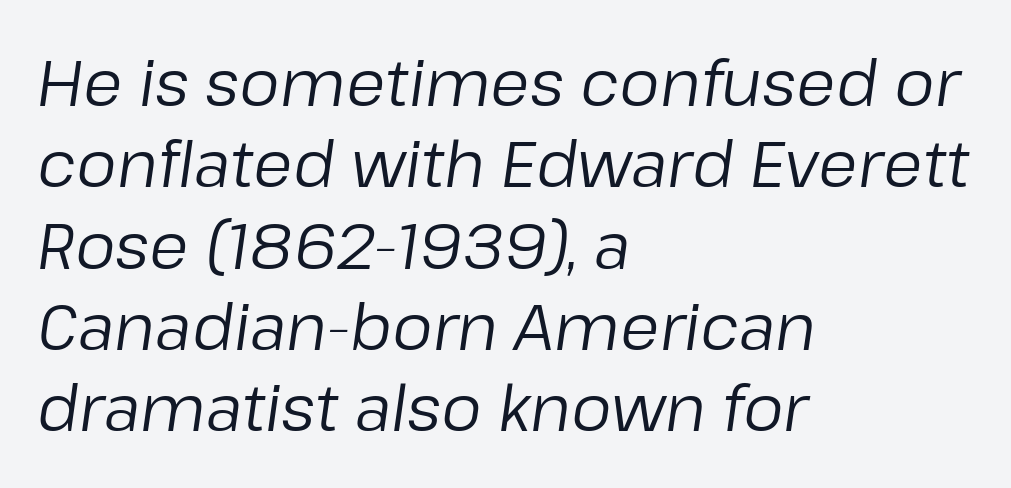
Q: Is the text bold? A: No.
Q: Is the text italic (slanted)? A: Yes, it leans right by about 8 degrees.
Q: Is the text underlined? A: No.
Q: How is the paragraph aligned? A: Left-aligned.
Q: Is the spacing between letters normal or unusually wide? A: Normal.
Q: Is the spacing between lines tight, normal or loose? A: Normal.
Q: Width (condensed, normal, or wide)? A: Normal.
Q: Stroke contrast? A: Low.
Q: x-height? A: Medium.
Q: Monospaced? A: No.
